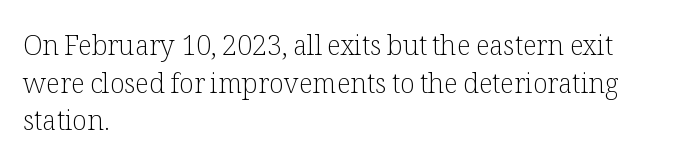
Notice how the stems are strictly vertical — no italics here. A bare baseline throughout the passage. Inter-character spacing is left at the font's built-in metrics. Vertical spacing — default. The ragged edge is on the right, which tells us the setting is flush left. The font sits on the lighter half of the weight spectrum, regular included.
